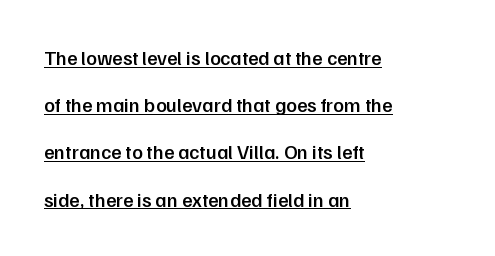
{"italic": "no", "bold": "semi", "underline": "yes", "align": "left", "line_spacing": "loose", "line_spacing_ratio": 2.36, "letter_spacing": "normal", "letter_spacing_em": 0.0, "glyph_px": 20}
